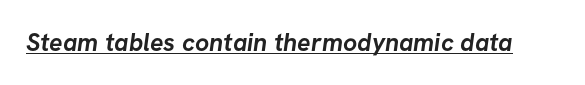
The tracking reads as untouched default to a designer's eye. Students, this is bold: see how much ink each stroke carries. Emphasis is given by a line drawn under the lettering.
